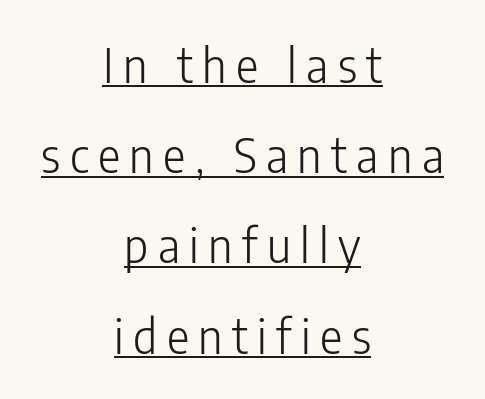
The image shows 47 px light, condensed sans-serif type, upright; set centered, loose line spacing (1.92x), unusually wide letter spacing (+0.2 em), underlined; low stroke contrast and a medium x-height.
